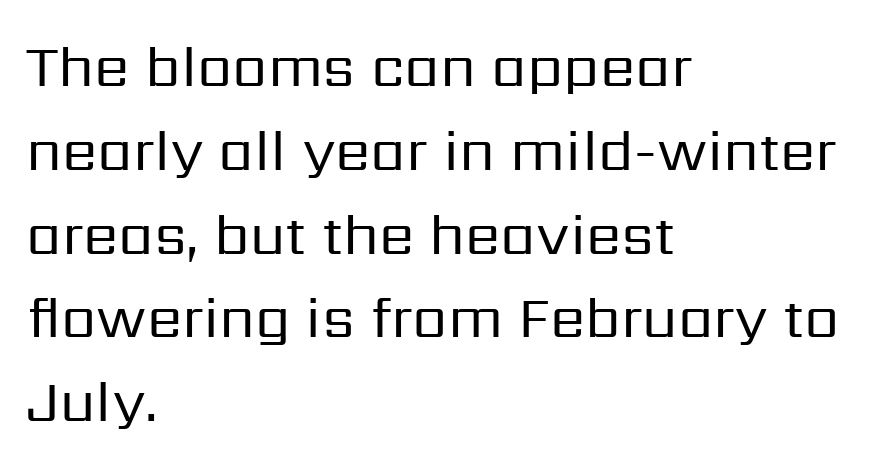
Q: Is the text bold? A: No.
Q: Is the text italic (slanted)? A: No, it is upright.
Q: Is the typeface a serif or a sans-serif typeface? A: Sans-serif.
Q: Is the text underlined? A: No.
Q: How is the paragraph aligned? A: Left-aligned.
Q: Is the spacing between letters normal or unusually wide? A: Normal.
Q: Is the spacing between lines tight, normal or loose? A: Normal.
Q: Width (condensed, normal, or wide)? A: Normal.
Q: Stroke contrast? A: Low.
Q: x-height? A: Medium.
Q: Monospaced? A: No.
